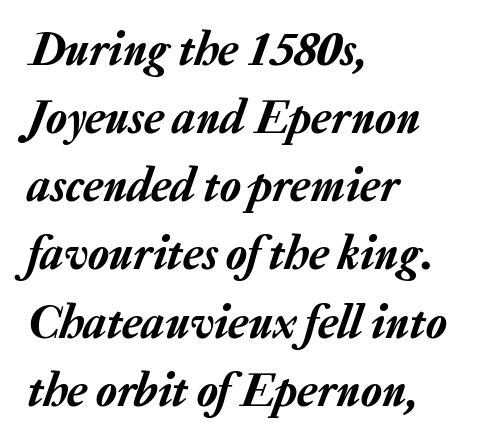
Q: Is the text italic (slanted)? A: Yes, it leans right by about 20 degrees.
Q: Is the text underlined? A: No.
Q: How is the paragraph aligned? A: Left-aligned.
Q: Is the spacing between letters normal or unusually wide? A: Normal.
Q: Is the spacing between lines tight, normal or loose? A: Normal.
Q: Width (condensed, normal, or wide)? A: Normal.
Q: Stroke contrast? A: Low.
Q: x-height? A: Medium.
Q: Monospaced? A: No.
